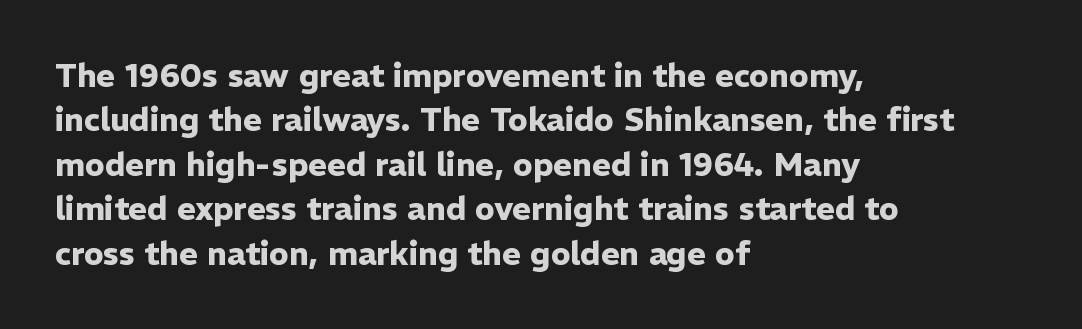
Q: Is the text bold? A: Yes.
Q: Is the text italic (slanted)? A: No, it is upright.
Q: Is the typeface a serif or a sans-serif typeface? A: Sans-serif.
Q: Is the text underlined? A: No.
Q: How is the paragraph aligned? A: Left-aligned.
Q: Is the spacing between letters normal or unusually wide? A: Normal.
Q: Is the spacing between lines tight, normal or loose? A: Normal.
Q: Width (condensed, normal, or wide)? A: Normal.
Q: Stroke contrast? A: Low.
Q: x-height? A: Medium.
Q: Monospaced? A: No.
